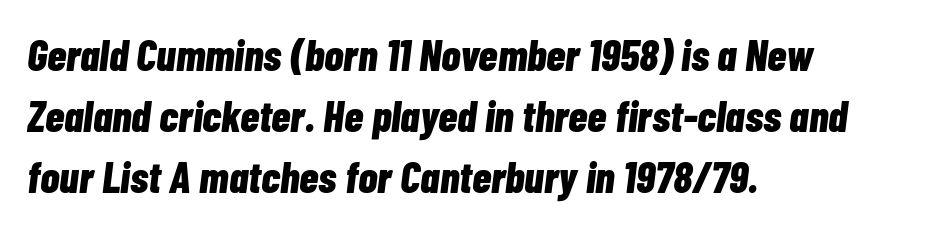
{"italic": "yes", "lean": "right", "slant_degrees": 7, "bold": "yes", "weight": "bold", "width": "condensed", "stroke_contrast": "low", "x_height": "medium", "monospaced": "no", "underline": "no", "align": "left", "line_spacing": "normal", "line_spacing_ratio": 1.39, "letter_spacing": "normal", "letter_spacing_em": 0.0, "glyph_px": 44}
